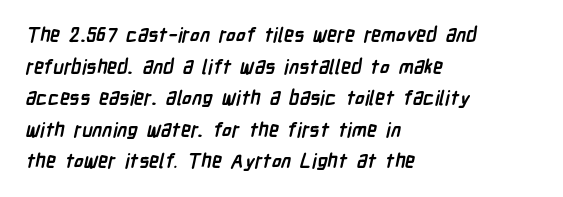
Q: Is the text bold? A: Yes.
Q: Is the text underlined? A: No.
Q: How is the paragraph aligned? A: Left-aligned.
Q: Is the spacing between letters normal or unusually wide? A: Normal.
Q: Is the spacing between lines tight, normal or loose? A: Normal.
